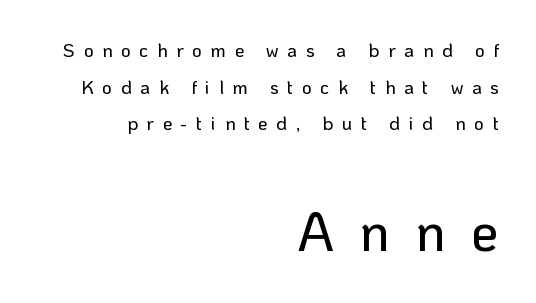
Q: Is the text italic (slanted)? A: No, it is upright.
Q: Is the typeface a serif or a sans-serif typeface? A: Sans-serif.
Q: Is the text underlined? A: No.
Q: How is the paragraph aligned? A: Right-aligned.
Q: Is the spacing between letters normal or unusually wide? A: Unusually wide.
Q: Is the spacing between lines tight, normal or loose? A: Loose.
Q: Which block of text is set in a larger size, the first (top) or the second (bottom)? A: The second (bottom) one.
Q: Width (condensed, normal, or wide)? A: Normal.
Q: Stroke contrast? A: Low.
Q: x-height? A: Medium.
Q: Monospaced? A: No.
